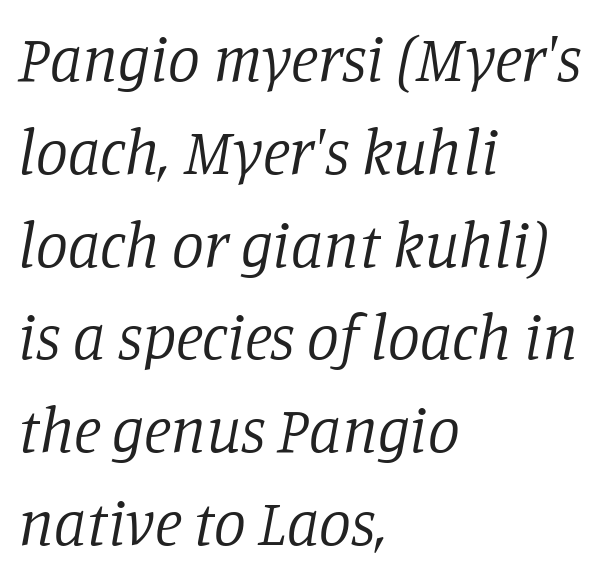
Q: Is the text bold? A: No.
Q: Is the text italic (slanted)? A: Yes, it leans right by about 11 degrees.
Q: Is the typeface a serif or a sans-serif typeface? A: Serif.
Q: Is the text underlined? A: No.
Q: How is the paragraph aligned? A: Left-aligned.
Q: Is the spacing between letters normal or unusually wide? A: Normal.
Q: Is the spacing between lines tight, normal or loose? A: Normal.
Q: Width (condensed, normal, or wide)? A: Normal.
Q: Stroke contrast? A: Low.
Q: x-height? A: Large.
Q: Monospaced? A: No.
